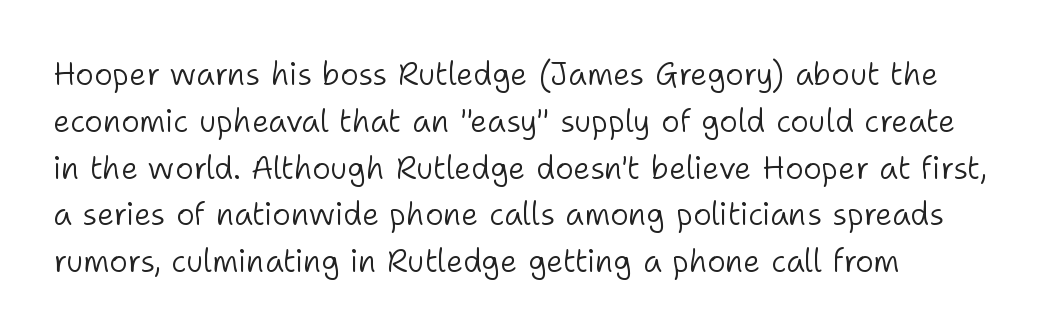
{"serif": "no", "italic": "no", "bold": "no", "weight": "light", "width": "normal", "stroke_contrast": "low", "x_height": "medium", "monospaced": "no", "underline": "no", "line_spacing": "normal", "line_spacing_ratio": 1.51, "letter_spacing": "normal", "letter_spacing_em": 0.0, "glyph_px": 31}
